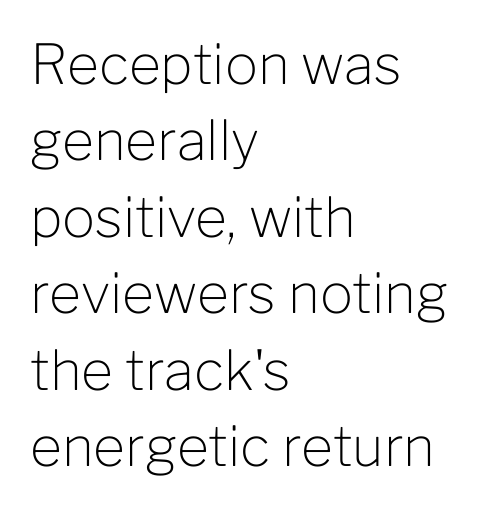
{"serif": "no", "italic": "no", "bold": "no", "weight": "light", "width": "normal", "stroke_contrast": "low", "x_height": "medium", "monospaced": "no", "underline": "no", "align": "left", "line_spacing": "normal", "line_spacing_ratio": 1.39, "letter_spacing": "normal", "letter_spacing_em": 0.0, "glyph_px": 55}
